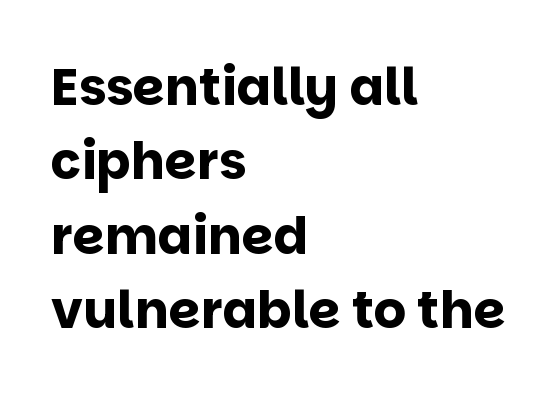
The image shows 51 px bold sans-serif type, upright; set left-aligned, normal line spacing (1.46x), normal letter spacing, not underlined; low stroke contrast and a large x-height.
